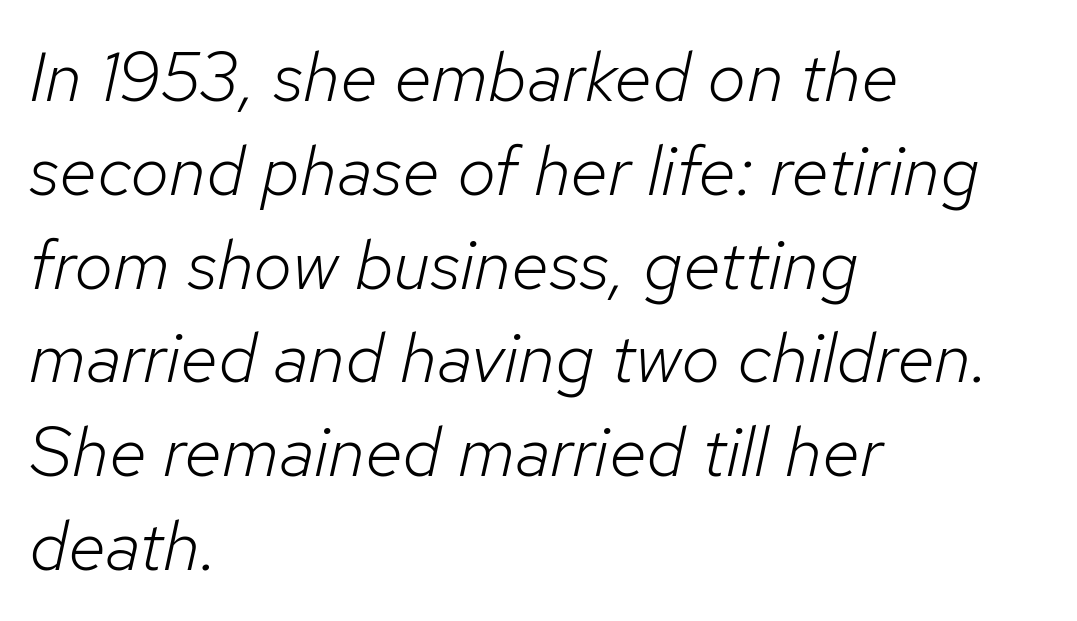
{"italic": "yes", "lean": "right", "slant_degrees": 12, "bold": "no", "weight": "light", "width": "normal", "stroke_contrast": "low", "x_height": "medium", "monospaced": "no", "underline": "no", "align": "left", "line_spacing": "normal", "line_spacing_ratio": 1.34, "letter_spacing": "normal", "letter_spacing_em": 0.0, "glyph_px": 70}
